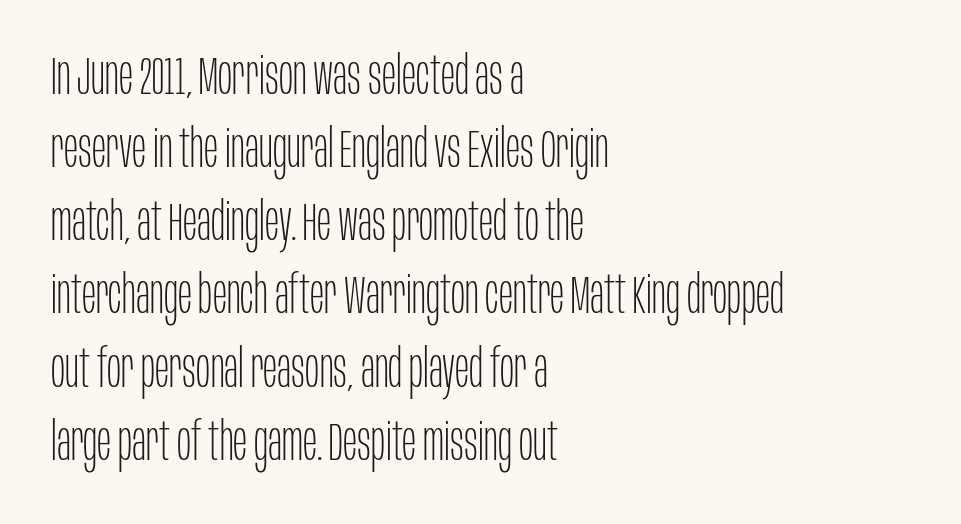
Q: Is the text bold? A: No.
Q: Is the text italic (slanted)? A: No, it is upright.
Q: Is the typeface a serif or a sans-serif typeface? A: Sans-serif.
Q: Is the text underlined? A: No.
Q: How is the paragraph aligned? A: Left-aligned.
Q: Is the spacing between letters normal or unusually wide? A: Normal.
Q: Is the spacing between lines tight, normal or loose? A: Normal.
Q: Width (condensed, normal, or wide)? A: Condensed.
Q: Stroke contrast? A: Low.
Q: x-height? A: Large.
Q: Monospaced? A: No.
